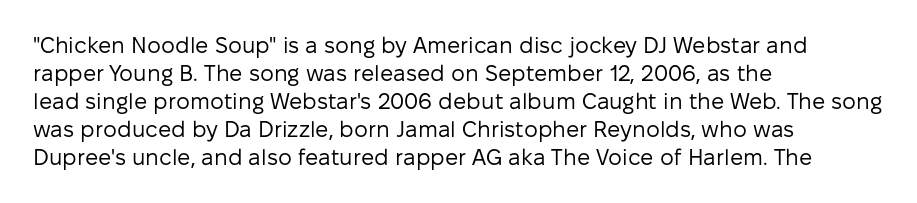
Q: Is the text bold? A: No.
Q: Is the text italic (slanted)? A: No, it is upright.
Q: Is the text underlined? A: No.
Q: How is the paragraph aligned? A: Left-aligned.
Q: Is the spacing between letters normal or unusually wide? A: Normal.
Q: Is the spacing between lines tight, normal or loose? A: Normal.
